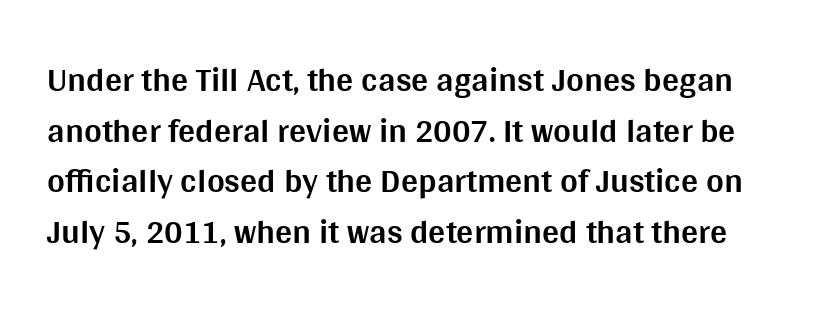
The image shows 34 px bold sans-serif type, upright; set normal line spacing (1.49x), normal letter spacing, not underlined; medium stroke contrast and a large x-height.
